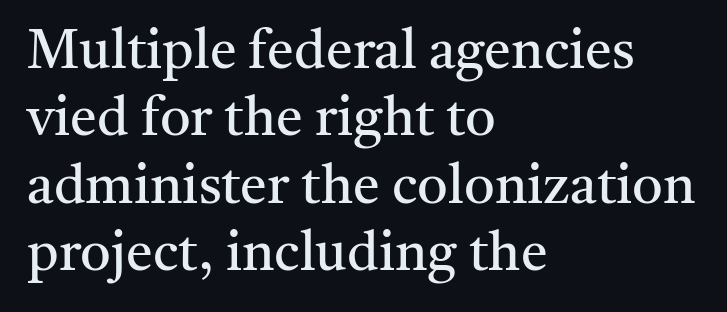
The image shows 54 px regular-weight serif type, upright; set left-aligned, normal line spacing (1.25x), normal letter spacing, not underlined; medium stroke contrast and a medium x-height.
